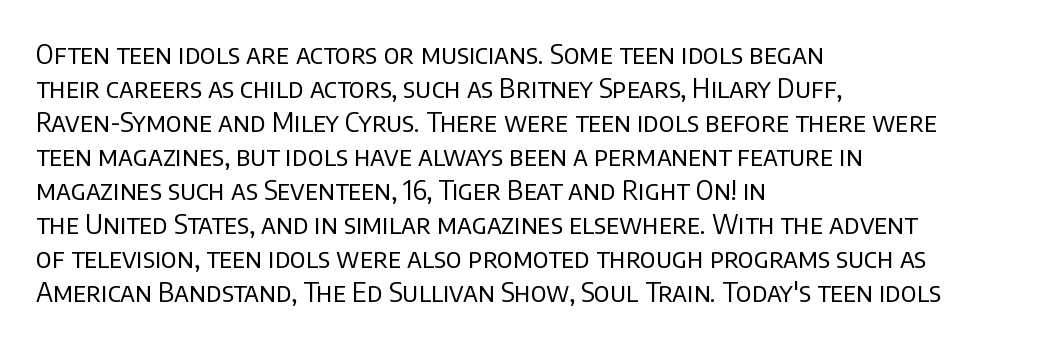
{"italic": "no", "bold": "no", "underline": "no", "align": "left", "line_spacing": "normal", "line_spacing_ratio": 1.26, "letter_spacing": "normal", "letter_spacing_em": 0.0, "glyph_px": 27}
